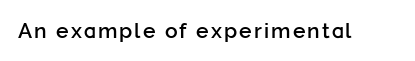
Its strokes are somewhat broadened, the hallmark of semibold type. The lettering holds an erect, upright posture throughout. The zone under the glyphs is completely vacant.
